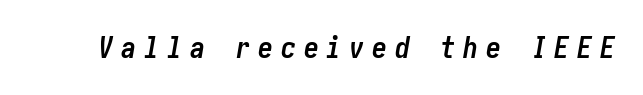
Q: Is the text bold? A: Yes.
Q: Is the text italic (slanted)? A: Yes, it leans right by about 10 degrees.
Q: Is the text underlined? A: No.
Q: Is the spacing between letters normal or unusually wide? A: Unusually wide.
Q: Width (condensed, normal, or wide)? A: Condensed.
Q: Stroke contrast? A: Low.
Q: x-height? A: Medium.
